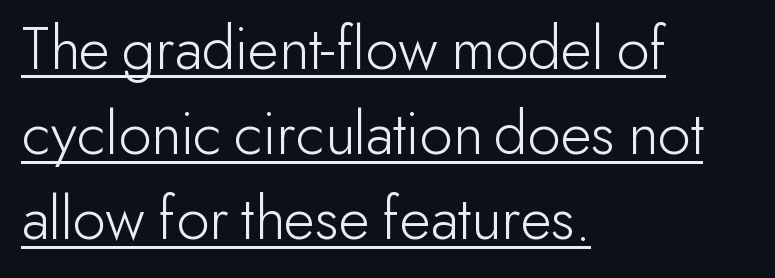
Q: Is the text bold? A: No.
Q: Is the text italic (slanted)? A: No, it is upright.
Q: Is the typeface a serif or a sans-serif typeface? A: Sans-serif.
Q: Is the text underlined? A: Yes.
Q: How is the paragraph aligned? A: Left-aligned.
Q: Is the spacing between letters normal or unusually wide? A: Normal.
Q: Is the spacing between lines tight, normal or loose? A: Normal.
Q: Width (condensed, normal, or wide)? A: Normal.
Q: Stroke contrast? A: Low.
Q: x-height? A: Small.
Q: Monospaced? A: No.
